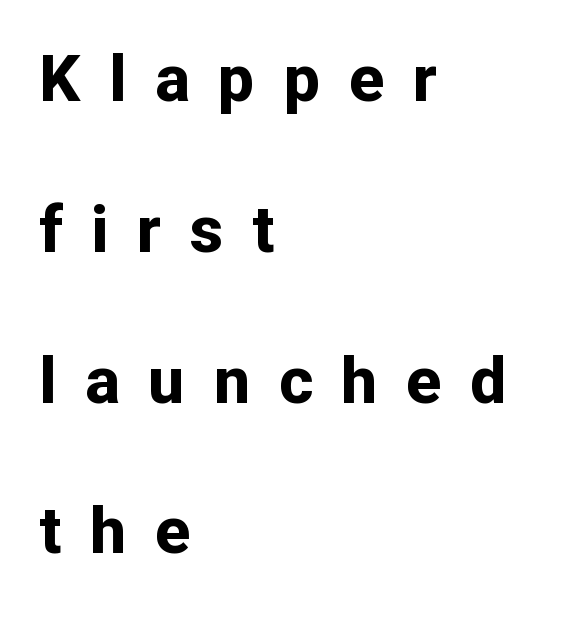
Q: Is the text bold? A: Yes.
Q: Is the text italic (slanted)? A: No, it is upright.
Q: Is the typeface a serif or a sans-serif typeface? A: Sans-serif.
Q: Is the text underlined? A: No.
Q: How is the paragraph aligned? A: Left-aligned.
Q: Is the spacing between letters normal or unusually wide? A: Unusually wide.
Q: Is the spacing between lines tight, normal or loose? A: Loose.
Q: Width (condensed, normal, or wide)? A: Normal.
Q: Stroke contrast? A: Low.
Q: x-height? A: Medium.
Q: Monospaced? A: No.
